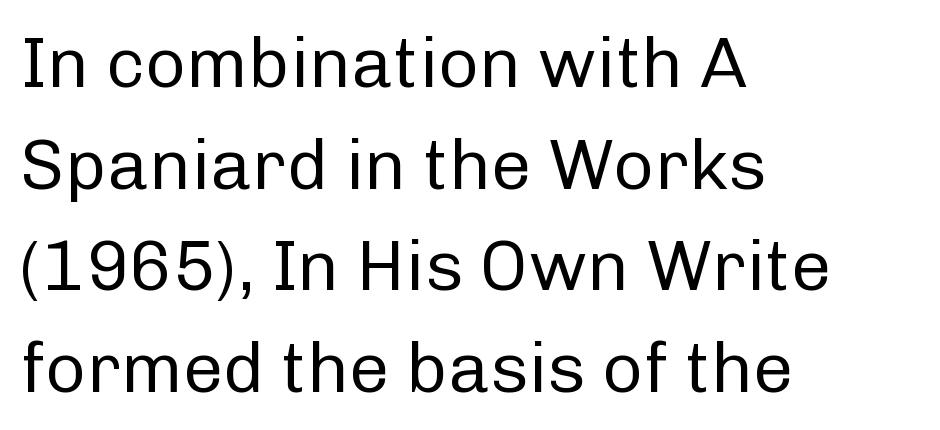
The image shows 71 px regular-weight sans-serif type, upright; set left-aligned, normal line spacing (1.43x), normal letter spacing, not underlined; low stroke contrast and a medium x-height.
